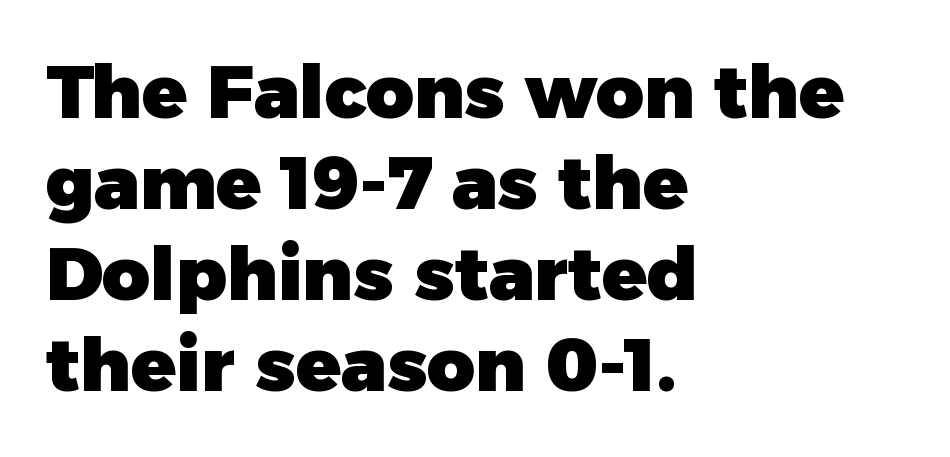
The image shows 74 px heavy sans-serif type, upright; set left-aligned, line spacing 1.23x, normal letter spacing, not underlined; low stroke contrast and a medium x-height.
